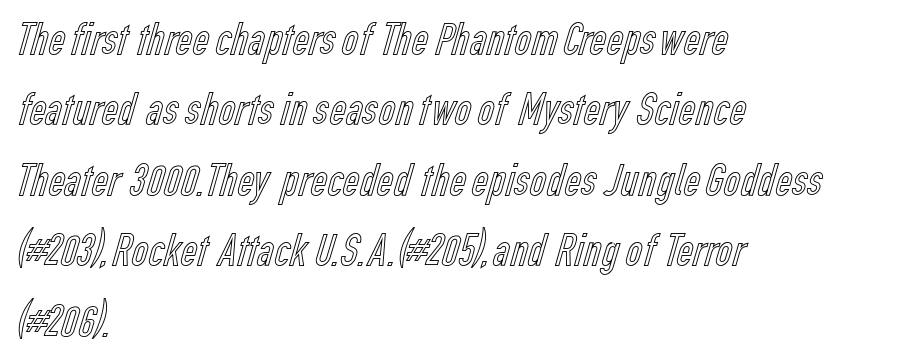
Q: Is the text italic (slanted)? A: Yes.
Q: Is the text underlined? A: No.
Q: How is the paragraph aligned? A: Left-aligned.
Q: Is the spacing between letters normal or unusually wide? A: Normal.
Q: Is the spacing between lines tight, normal or loose? A: Normal.
Q: Width (condensed, normal, or wide)? A: Condensed.
Q: x-height? A: Medium.
Q: Monospaced? A: No.
